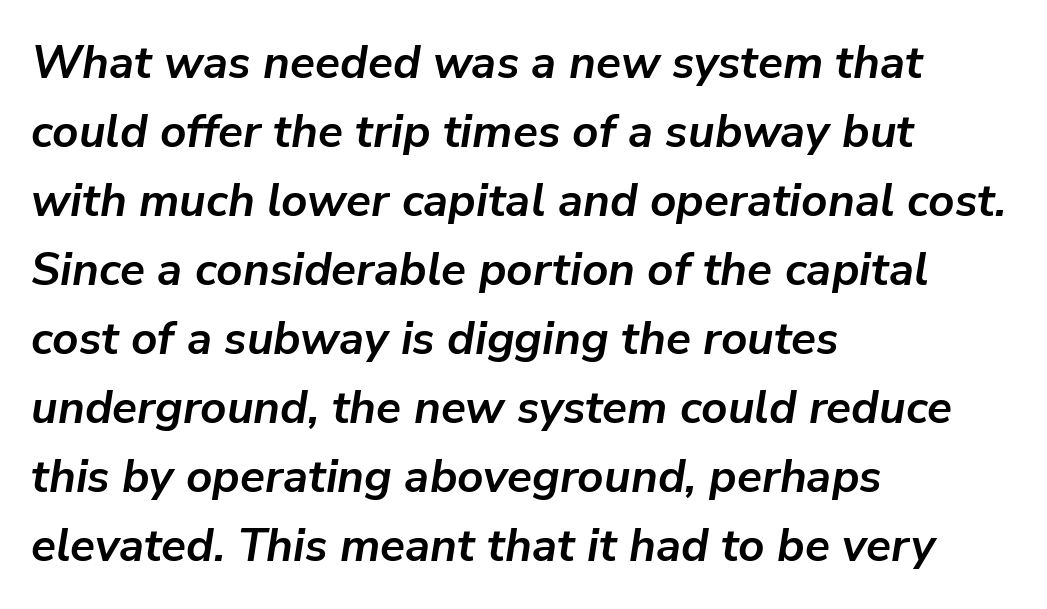
Each new line begins a customary step beneath the previous one. Check under the words: just untouched page. A typesetter would call this proportional, since set widths differ per character. Plenty of ink on the page — the face is bold. An italicized treatment has been applied to the whole sample.
